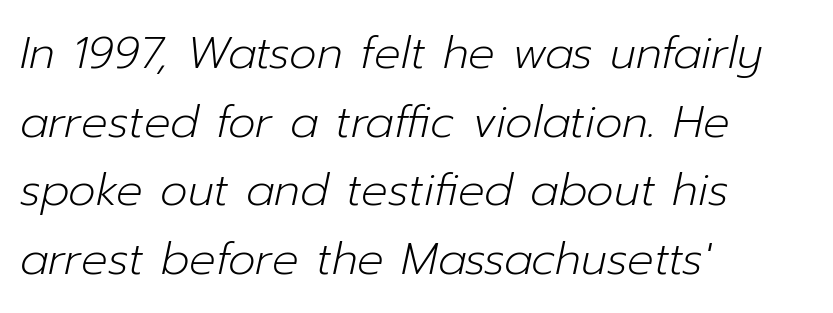
{"italic": "yes", "lean": "right", "slant_degrees": 12, "bold": "no", "weight": "light", "width": "normal", "stroke_contrast": "low", "x_height": "medium", "monospaced": "no", "underline": "no", "align": "left", "line_spacing": "normal", "line_spacing_ratio": 1.56, "letter_spacing": "normal", "letter_spacing_em": 0.0, "glyph_px": 44}
